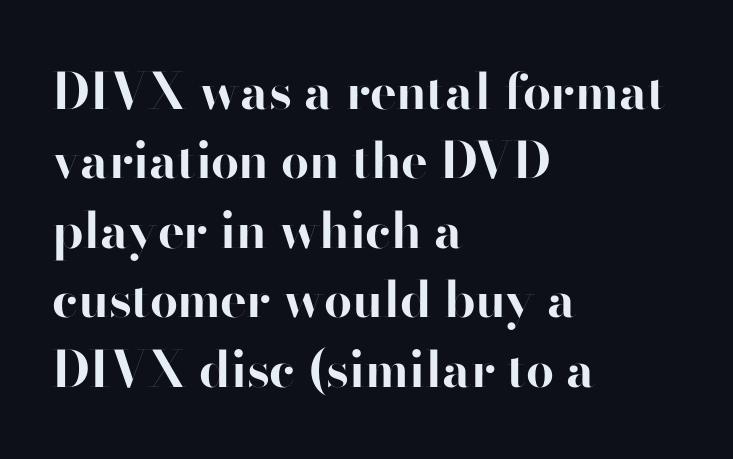
{"serif": "no", "italic": "no", "bold": "yes", "weight": "bold", "width": "normal", "stroke_contrast": "high", "x_height": "small", "monospaced": "no", "underline": "no", "align": "left", "line_spacing": "normal", "line_spacing_ratio": 1.39, "letter_spacing": "normal", "letter_spacing_em": 0.0, "glyph_px": 50}
